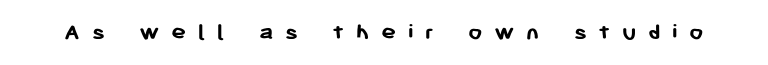
{"italic": "no", "bold": "yes", "underline": "no", "letter_spacing": "wide", "letter_spacing_em": 0.46, "glyph_px": 25}
